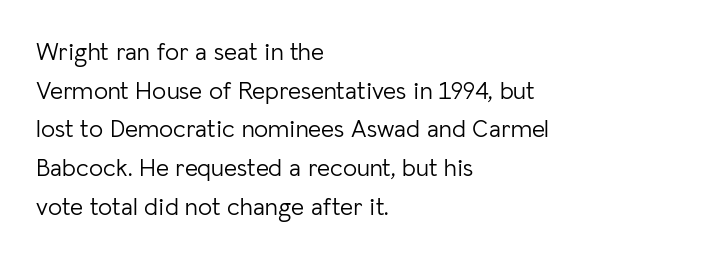
{"italic": "no", "bold": "no", "underline": "no", "align": "left", "line_spacing": "normal", "line_spacing_ratio": 1.55, "letter_spacing": "normal", "letter_spacing_em": 0.0, "glyph_px": 25}
